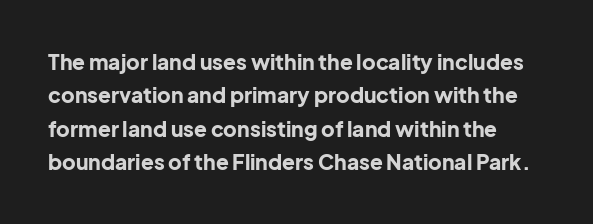
Q: Is the text bold? A: Yes.
Q: Is the text italic (slanted)? A: No, it is upright.
Q: Is the text underlined? A: No.
Q: Is the spacing between letters normal or unusually wide? A: Normal.
Q: Is the spacing between lines tight, normal or loose? A: Normal.
